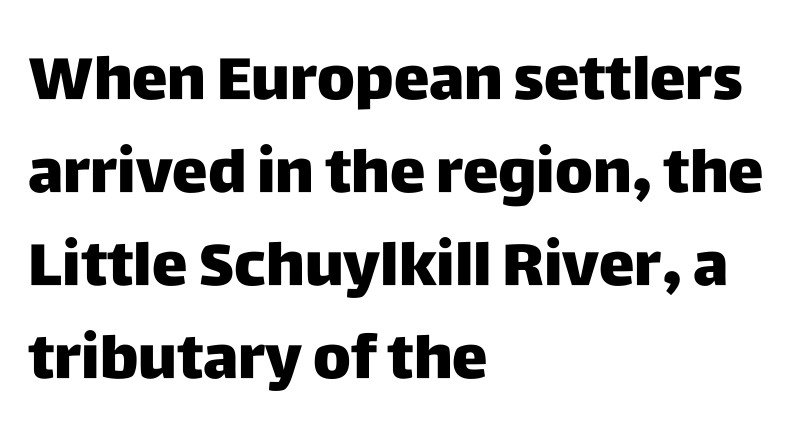
Q: Is the text bold? A: Yes.
Q: Is the text italic (slanted)? A: No, it is upright.
Q: Is the typeface a serif or a sans-serif typeface? A: Sans-serif.
Q: Is the text underlined? A: No.
Q: How is the paragraph aligned? A: Left-aligned.
Q: Is the spacing between letters normal or unusually wide? A: Normal.
Q: Is the spacing between lines tight, normal or loose? A: Normal.
Q: Width (condensed, normal, or wide)? A: Normal.
Q: Stroke contrast? A: Low.
Q: x-height? A: Large.
Q: Monospaced? A: No.
